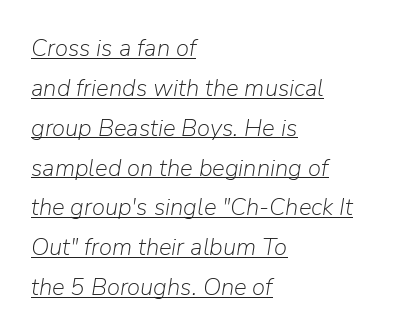
The image shows 24 px text type, italic (leaning right); set left-aligned, normal line spacing (1.66x), normal letter spacing, underlined.
